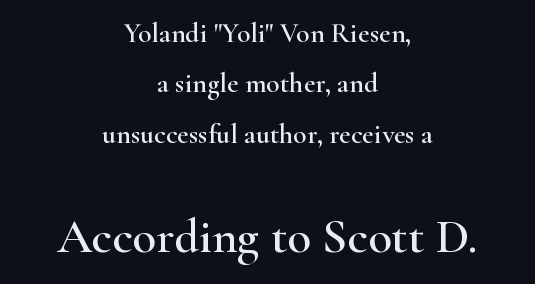
{"serif": "yes", "italic": "no", "width": "wide", "stroke_contrast": "high", "x_height": "small", "monospaced": "no", "underline": "no", "align": "center", "line_spacing_ratio": 1.8, "letter_spacing": "normal", "letter_spacing_em": 0.0, "larger_block": "second", "size_ratio": 1.75, "glyph_px": 49}
